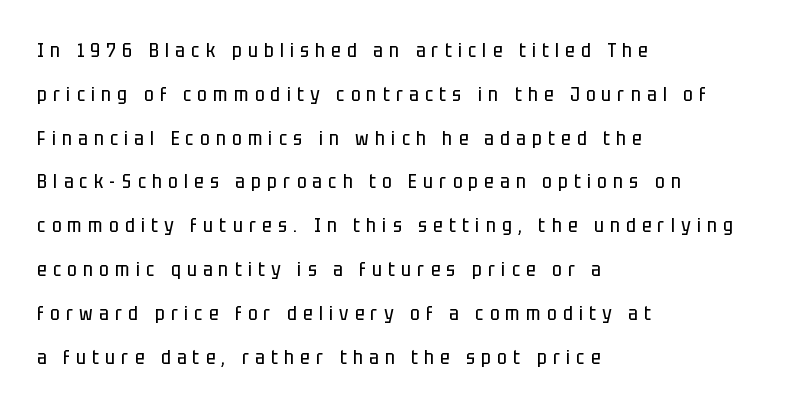
The image shows 20 px text type, upright; set left-aligned, loose line spacing (2.19x), unusually wide letter spacing (+0.32 em), not underlined.
